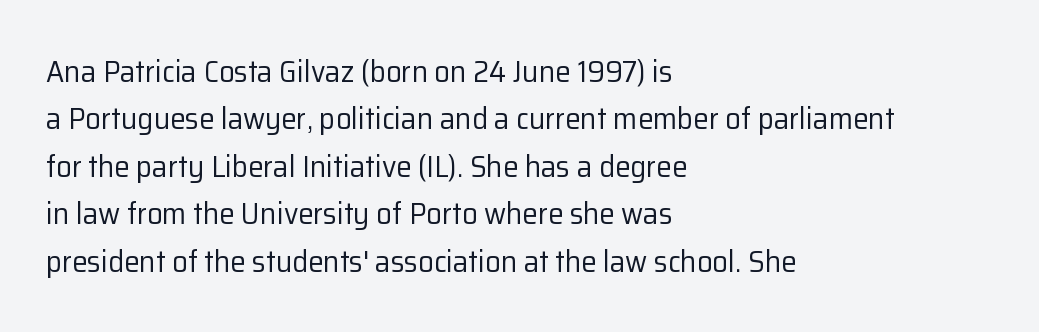
Regarding serifs, this sample does without them. Think standard paragraph weight, or any step lighter than that. The face used here is proportionally spaced, like ordinary book or web type. The letters stand upright; this is a roman face. Nobody drew a line under any word here. The passage is arranged the way most books set body copy — flush left.
